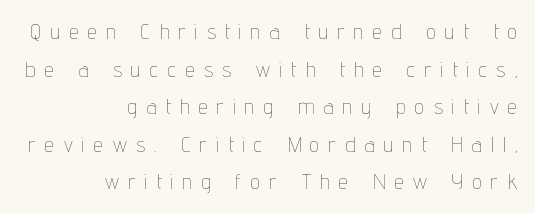
Q: Is the text bold? A: No.
Q: Is the text italic (slanted)? A: No, it is upright.
Q: Is the text underlined? A: No.
Q: How is the paragraph aligned? A: Right-aligned.
Q: Is the spacing between letters normal or unusually wide? A: Unusually wide.
